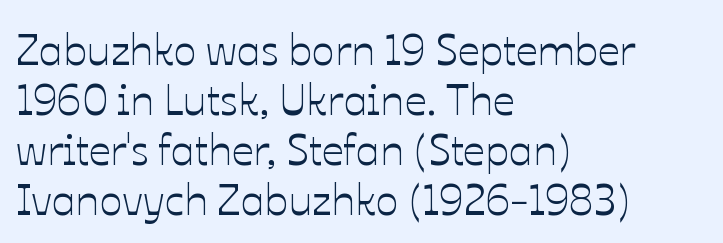
Honestly, there is no underline to notice here at all. Every row of glyphs begins at an identical x-position on the left. Looks like regular typesetting: each glyph gets only the width it needs. The gaps between neighbouring characters are ordinary and unremarkable.
